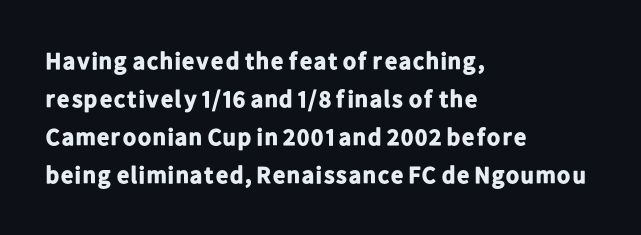
Q: Is the text bold? A: Yes.
Q: Is the text italic (slanted)? A: No, it is upright.
Q: Is the text underlined? A: No.
Q: How is the paragraph aligned? A: Left-aligned.
Q: Is the spacing between letters normal or unusually wide? A: Normal.
Q: Is the spacing between lines tight, normal or loose? A: Normal.
